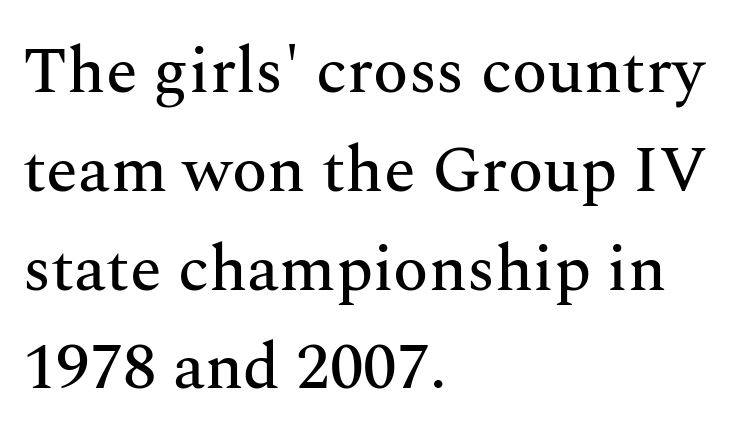
This sample uses an upright cut, with every glyph sitting square on the baseline. Classification — serif. Horizontally, the lines are justified to the leading edge only. Tracking value appears to be zero — textbook default spacing. The face used here is proportionally spaced, like ordinary book or web type. The space directly below the letters is spotless.
